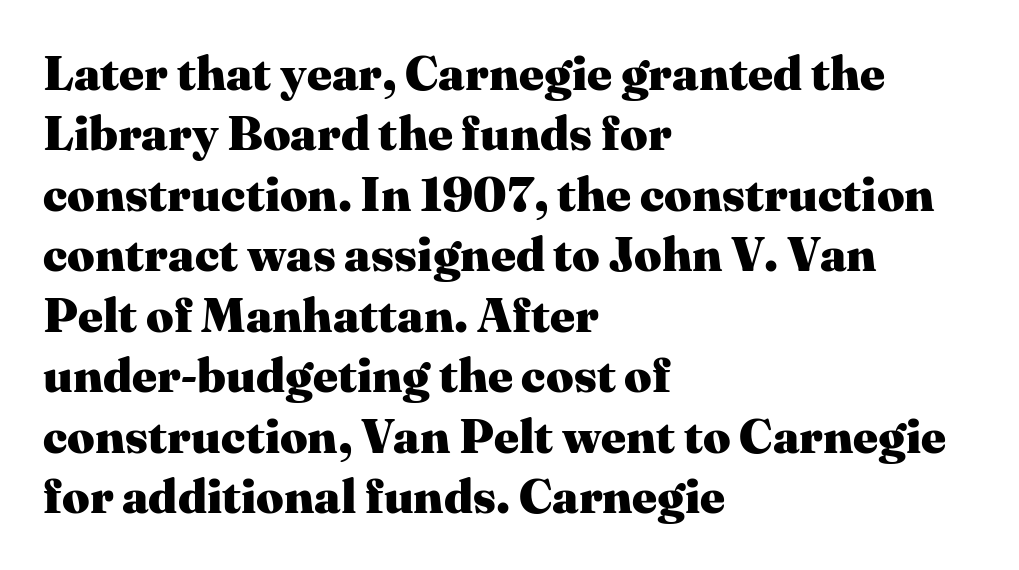
Quick note: not italic, upright. Honestly, there is no underline to notice here at all. Regarding serifs, this sample has them. The characters look thick and weighty, a clear bold. The leading is moderate, giving the passage an even texture.
